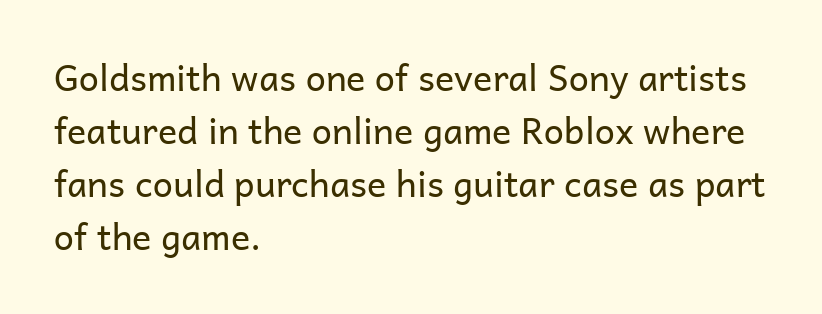
The type sits square on the baseline with zero lean. Casual observation: everything's shoved over to the left. No chunkiness to these letters — they're not bold. This rendering features lettering with no underline. Baseline-to-baseline distance is the conventional proportion of letter height. Default kerning and tracking; the words read as compact shapes.
